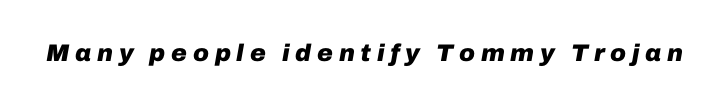
{"italic": "yes", "lean": "right", "slant_degrees": 10, "bold": "yes", "underline": "no", "letter_spacing": "wide", "letter_spacing_em": 0.24, "glyph_px": 24}
